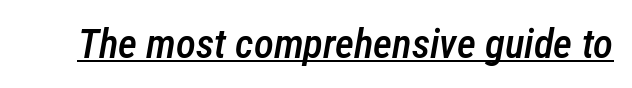
The image shows 41 px semibold, condensed type, italic (leaning right); set normal letter spacing, underlined; low stroke contrast and a medium x-height.
